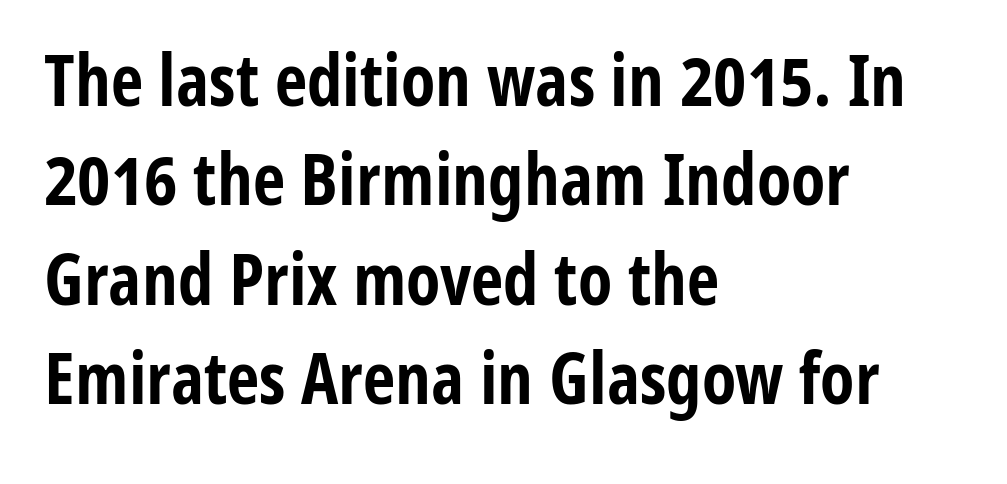
The image shows 71 px bold, condensed sans-serif type, upright; set left-aligned, normal line spacing (1.4x), normal letter spacing, not underlined; low stroke contrast and a medium x-height.
